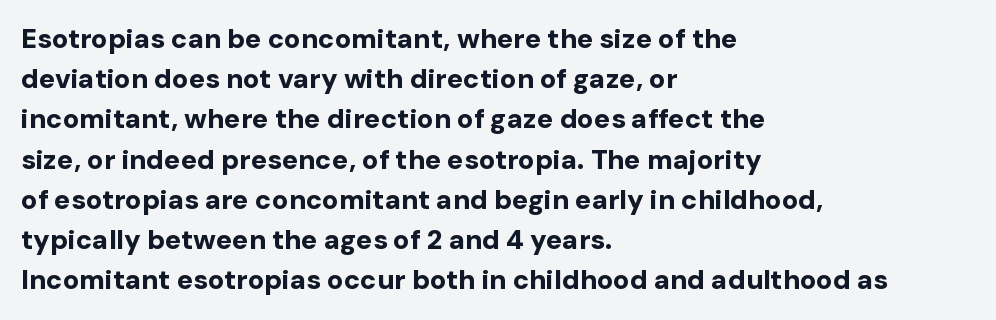
{"italic": "no", "bold": "yes", "underline": "no", "align": "left", "line_spacing": "normal", "line_spacing_ratio": 1.49, "letter_spacing": "normal", "letter_spacing_em": 0.0, "glyph_px": 27}
